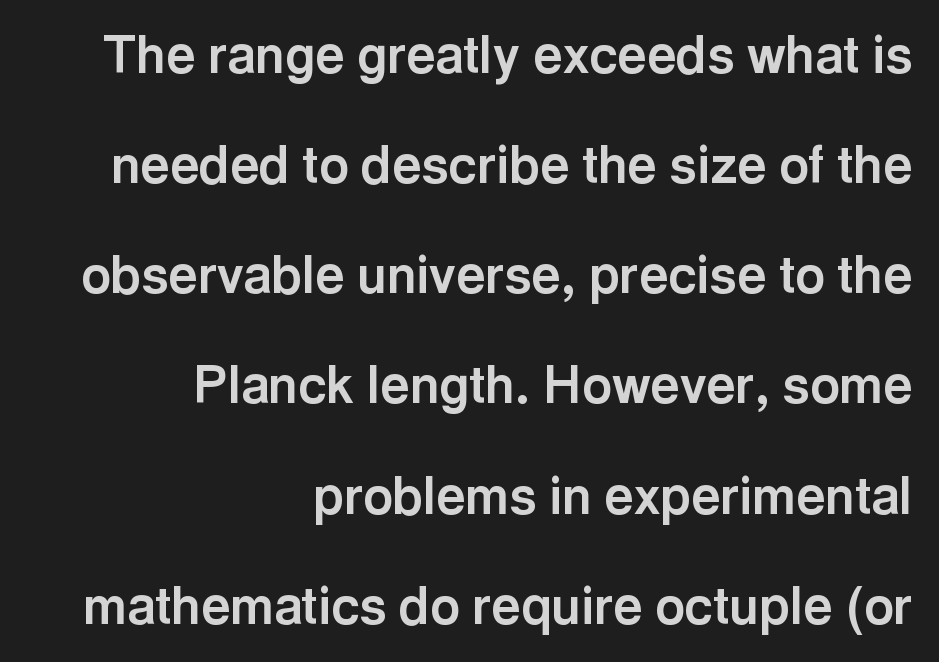
{"serif": "no", "italic": "no", "bold": "yes", "weight": "bold", "width": "normal", "x_height": "medium", "monospaced": "no", "underline": "no", "align": "right", "line_spacing": "loose", "line_spacing_ratio": 2.16, "letter_spacing": "normal", "letter_spacing_em": 0.0, "glyph_px": 51}
